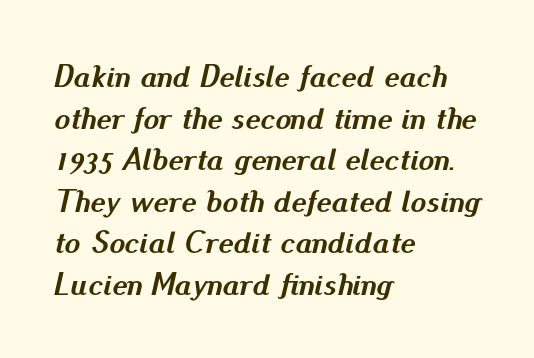
Q: Is the text bold? A: Yes.
Q: Is the text italic (slanted)? A: Yes, it leans right by about 13 degrees.
Q: Is the text underlined? A: No.
Q: How is the paragraph aligned? A: Left-aligned.
Q: Is the spacing between letters normal or unusually wide? A: Normal.
Q: Is the spacing between lines tight, normal or loose? A: Normal.
Q: Width (condensed, normal, or wide)? A: Normal.
Q: Stroke contrast? A: Medium.
Q: x-height? A: Small.
Q: Monospaced? A: No.
